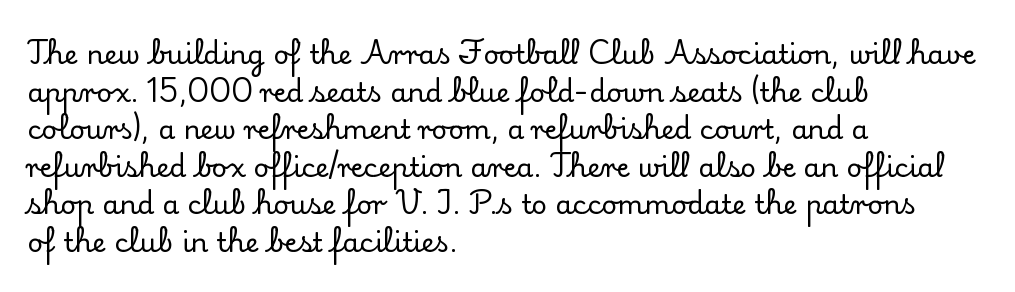
The image shows 27 px text type, upright; set left-aligned, normal line spacing (1.39x), normal letter spacing, not underlined.
